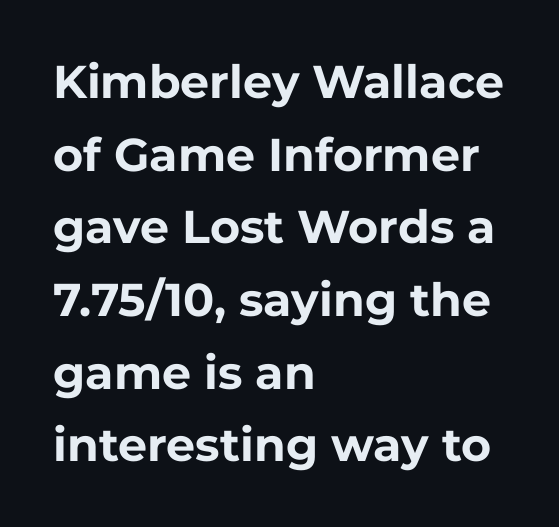
Q: Is the text bold? A: Yes.
Q: Is the text italic (slanted)? A: No, it is upright.
Q: Is the typeface a serif or a sans-serif typeface? A: Sans-serif.
Q: Is the text underlined? A: No.
Q: How is the paragraph aligned? A: Left-aligned.
Q: Is the spacing between letters normal or unusually wide? A: Normal.
Q: Is the spacing between lines tight, normal or loose? A: Normal.
Q: Width (condensed, normal, or wide)? A: Normal.
Q: Stroke contrast? A: Low.
Q: x-height? A: Medium.
Q: Monospaced? A: No.
